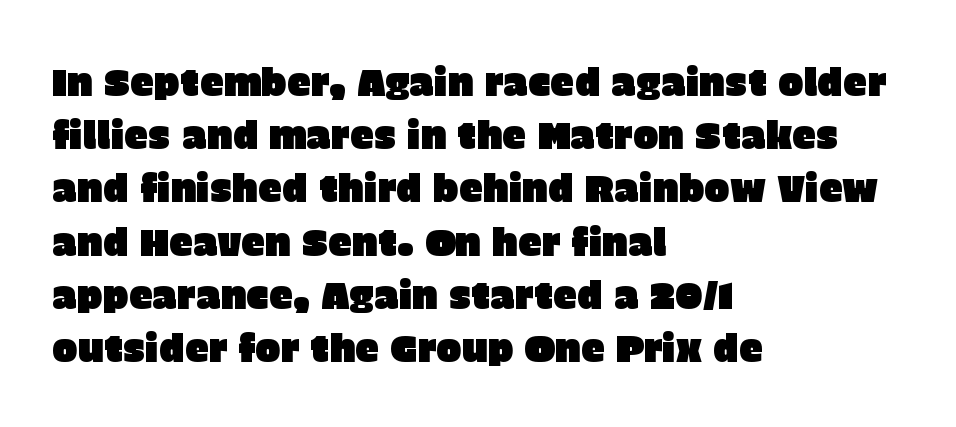
This sample keeps an unexceptional amount of space between lines. These lines are composed in type without serifs. Style check: upright. The string is rendered with underlining switched off. One-word summary of the alignment: left.
